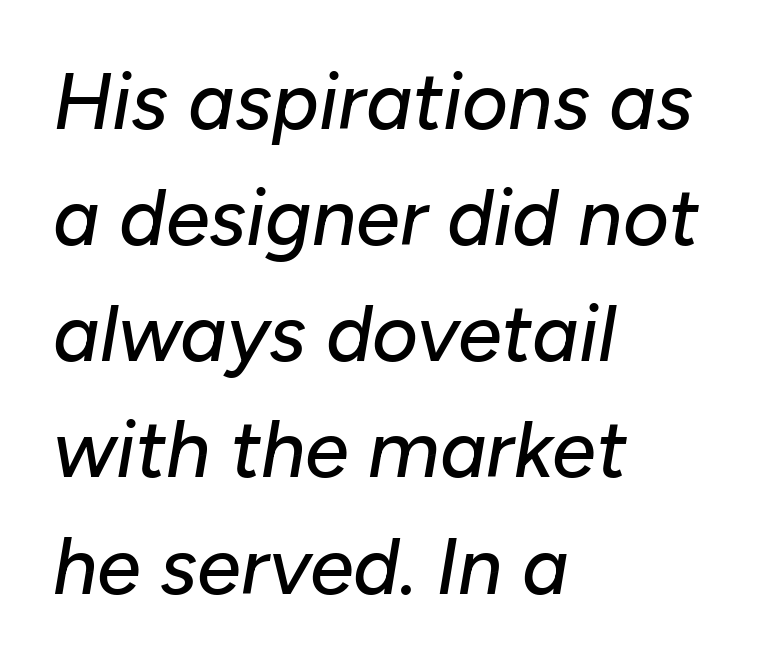
Q: Is the text italic (slanted)? A: Yes, it leans right by about 10 degrees.
Q: Is the text underlined? A: No.
Q: How is the paragraph aligned? A: Left-aligned.
Q: Is the spacing between letters normal or unusually wide? A: Normal.
Q: Is the spacing between lines tight, normal or loose? A: Normal.
Q: Width (condensed, normal, or wide)? A: Normal.
Q: Stroke contrast? A: Low.
Q: x-height? A: Medium.
Q: Monospaced? A: No.
